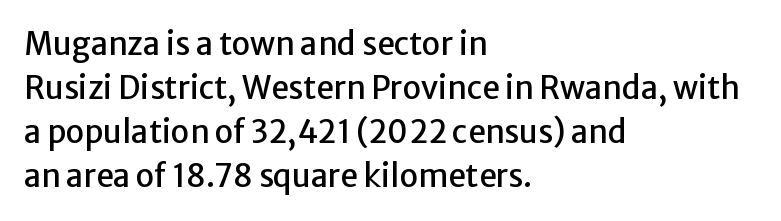
{"serif": "no", "italic": "no", "width": "normal", "stroke_contrast": "low", "x_height": "medium", "monospaced": "no", "underline": "no", "align": "left", "line_spacing": "normal", "line_spacing_ratio": 1.42, "letter_spacing": "normal", "letter_spacing_em": 0.0, "glyph_px": 31}
